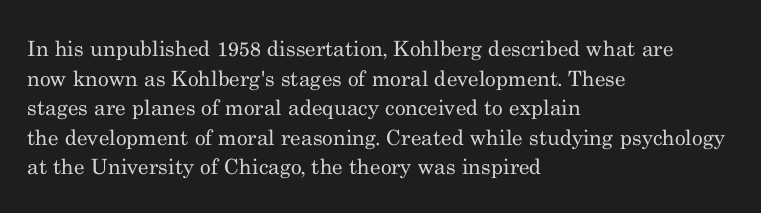
Quick note: underline off. Do the letters lean? They stand straight. The text block is weighted toward the left margin, trailing off unevenly rightward. This rendering leaves character spacing at its baseline value. Vertical spacing — default.
